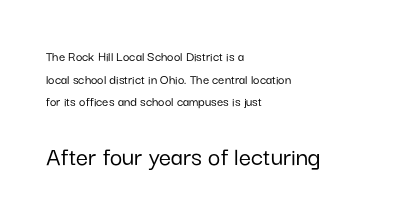
The image shows 27 px text type, upright; set left-aligned, normal line spacing (1.62x), normal letter spacing, not underlined; the second (bottom) block is 1.93x larger.
